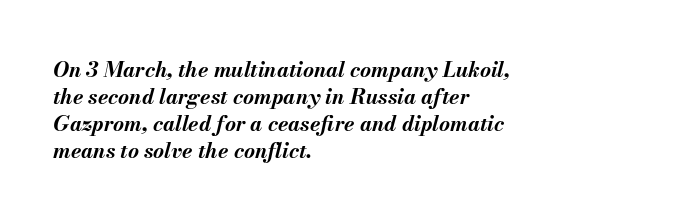
Q: Is the text bold? A: Yes.
Q: Is the text italic (slanted)? A: Yes, it leans right by about 13 degrees.
Q: Is the text underlined? A: No.
Q: How is the paragraph aligned? A: Left-aligned.
Q: Is the spacing between letters normal or unusually wide? A: Normal.
Q: Is the spacing between lines tight, normal or loose? A: Normal.
